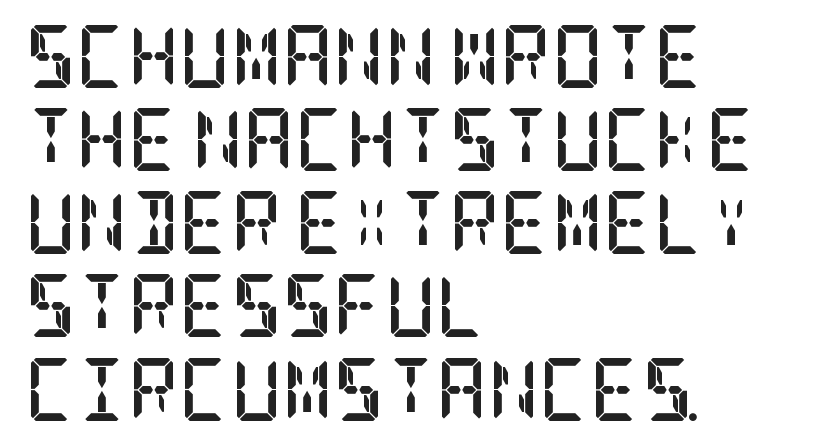
Q: Is the text bold? A: Yes.
Q: Is the text italic (slanted)? A: No, it is upright.
Q: Is the typeface a serif or a sans-serif typeface? A: Serif.
Q: Is the text underlined? A: No.
Q: How is the paragraph aligned? A: Left-aligned.
Q: Is the spacing between letters normal or unusually wide? A: Normal.
Q: Is the spacing between lines tight, normal or loose? A: Normal.
Q: Width (condensed, normal, or wide)? A: Condensed.
Q: Stroke contrast? A: Low.
Q: x-height? A: Large.
